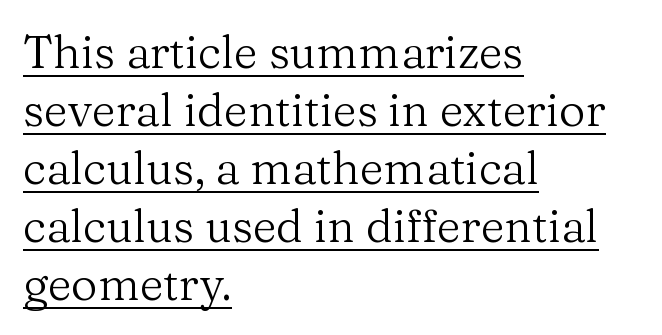
Q: Is the text bold? A: No.
Q: Is the text italic (slanted)? A: No, it is upright.
Q: Is the typeface a serif or a sans-serif typeface? A: Serif.
Q: Is the text underlined? A: Yes.
Q: How is the paragraph aligned? A: Left-aligned.
Q: Is the spacing between letters normal or unusually wide? A: Normal.
Q: Is the spacing between lines tight, normal or loose? A: Normal.
Q: Width (condensed, normal, or wide)? A: Normal.
Q: Stroke contrast? A: Medium.
Q: x-height? A: Medium.
Q: Monospaced? A: No.
